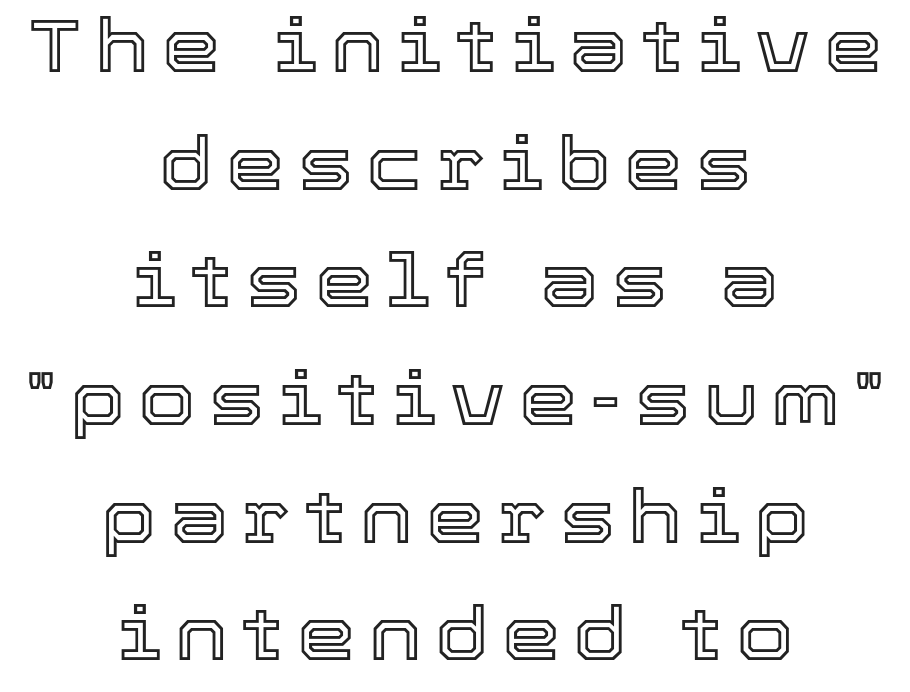
The image shows 74 px text type, upright; set centered, normal line spacing (1.59x), not underlined; a medium x-height.
